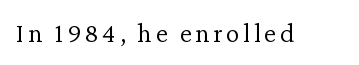
Q: Is the text bold? A: No.
Q: Is the text italic (slanted)? A: No, it is upright.
Q: Is the typeface a serif or a sans-serif typeface? A: Serif.
Q: Is the text underlined? A: No.
Q: Width (condensed, normal, or wide)? A: Normal.
Q: Stroke contrast? A: Low.
Q: x-height? A: Medium.
Q: Monospaced? A: No.
